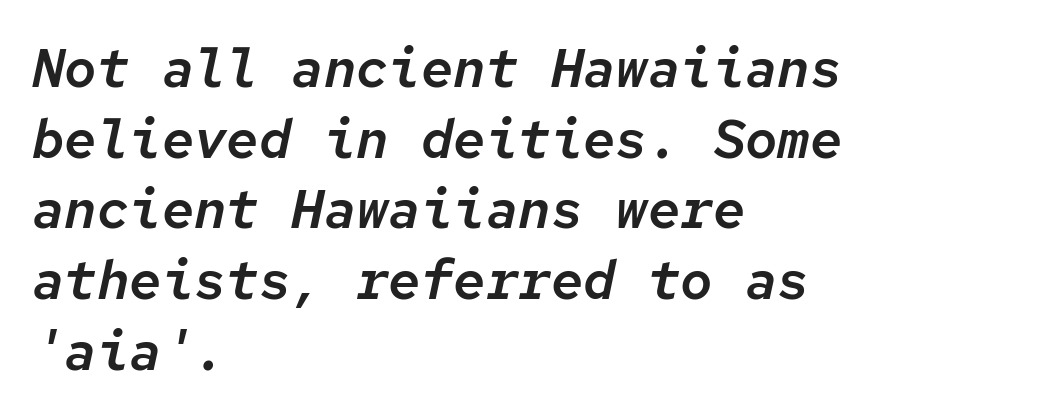
The image shows 54 px text type, italic (leaning right), monospaced; set left-aligned, normal line spacing (1.31x), normal letter spacing, not underlined; low stroke contrast and a medium x-height.
